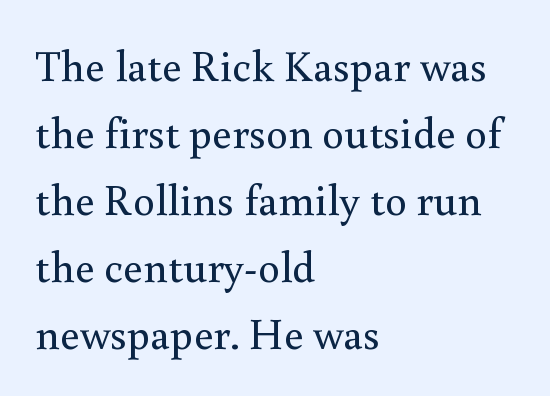
Q: Is the text bold? A: No.
Q: Is the text italic (slanted)? A: No, it is upright.
Q: Is the typeface a serif or a sans-serif typeface? A: Serif.
Q: Is the text underlined? A: No.
Q: How is the paragraph aligned? A: Left-aligned.
Q: Is the spacing between letters normal or unusually wide? A: Normal.
Q: Is the spacing between lines tight, normal or loose? A: Normal.
Q: Width (condensed, normal, or wide)? A: Normal.
Q: Stroke contrast? A: Medium.
Q: x-height? A: Small.
Q: Monospaced? A: No.
